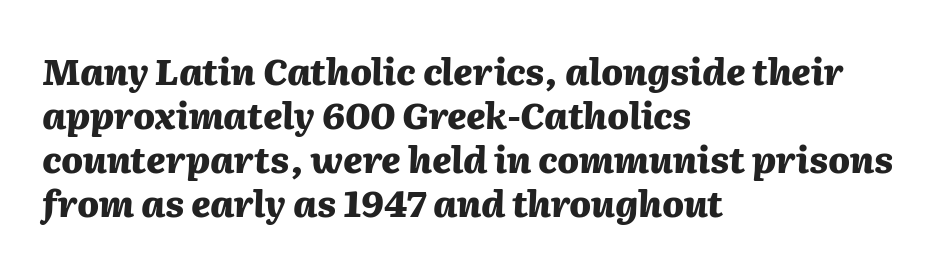
Short note: letters normally spaced. Do the characters align in a grid? No, the font is proportional. Each glyph is drawn with heavy, bold strokes. Notice how the stems are inclined rather than vertical — that's the hallmark of italics. Line starts are locked; line ends wander. Any mark beneath the type? The region is blank.
